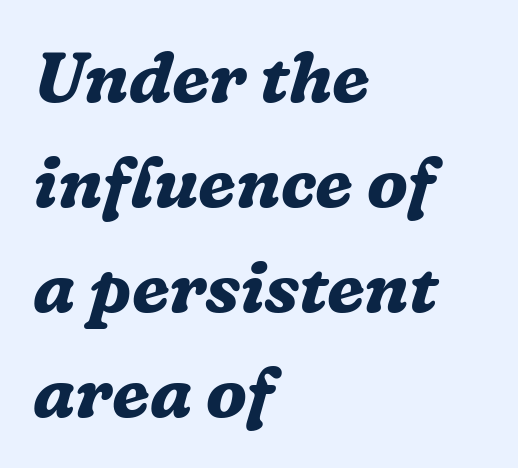
{"serif": "yes", "italic": "yes", "lean": "right", "slant_degrees": 16, "bold": "yes", "weight": "bold", "width": "normal", "stroke_contrast": "medium", "x_height": "medium", "monospaced": "no", "underline": "no", "align": "left", "line_spacing": "normal", "line_spacing_ratio": 1.5, "letter_spacing": "normal", "letter_spacing_em": 0.0, "glyph_px": 70}
